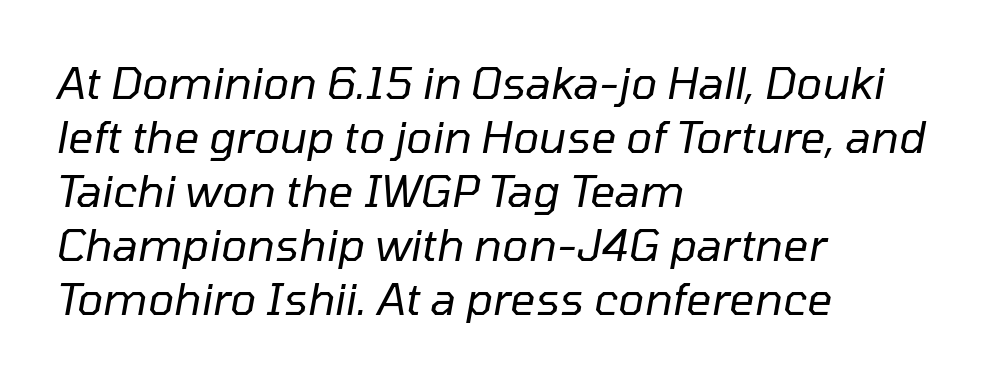
{"italic": "yes", "lean": "right", "slant_degrees": 10, "bold": "no", "weight": "regular", "width": "normal", "stroke_contrast": "low", "x_height": "medium", "monospaced": "no", "underline": "no", "align": "left", "line_spacing_ratio": 1.23, "letter_spacing": "normal", "letter_spacing_em": 0.0, "glyph_px": 44}
